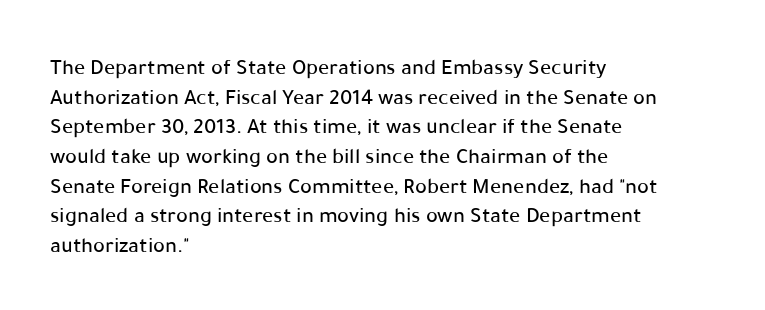
{"italic": "no", "underline": "no", "align": "left", "line_spacing": "normal", "line_spacing_ratio": 1.35, "letter_spacing": "normal", "letter_spacing_em": 0.0, "glyph_px": 22}
